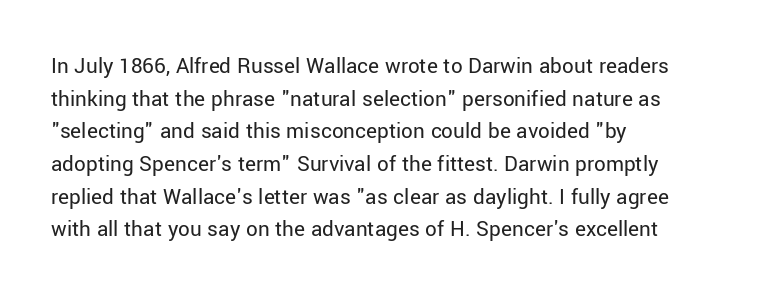
{"italic": "no", "bold": "no", "underline": "no", "align": "left", "line_spacing": "normal", "line_spacing_ratio": 1.42, "letter_spacing": "normal", "letter_spacing_em": 0.0, "glyph_px": 23}
